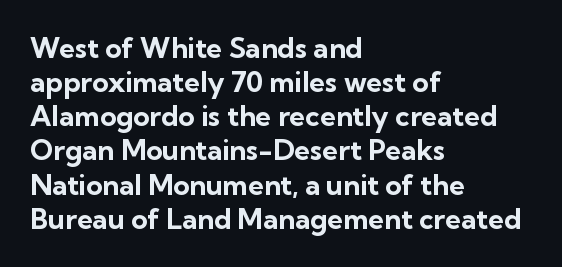
The specimen omits any rule beneath the text block's lines. This rendering employs a face without finishing strokes, i.e., a sans-serif. Posture: vertical. This is heavy type, rendered in bold. The letters sit at their default tracking, neither squeezed nor spread.
